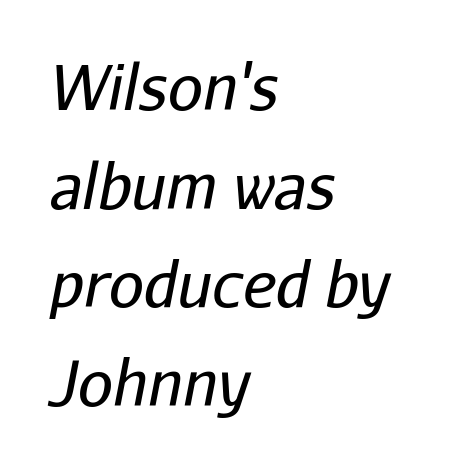
Q: Is the text bold? A: No.
Q: Is the text italic (slanted)? A: Yes, it leans right by about 11 degrees.
Q: Is the text underlined? A: No.
Q: How is the paragraph aligned? A: Left-aligned.
Q: Is the spacing between letters normal or unusually wide? A: Normal.
Q: Is the spacing between lines tight, normal or loose? A: Normal.
Q: Width (condensed, normal, or wide)? A: Normal.
Q: Stroke contrast? A: Low.
Q: x-height? A: Medium.
Q: Monospaced? A: No.
